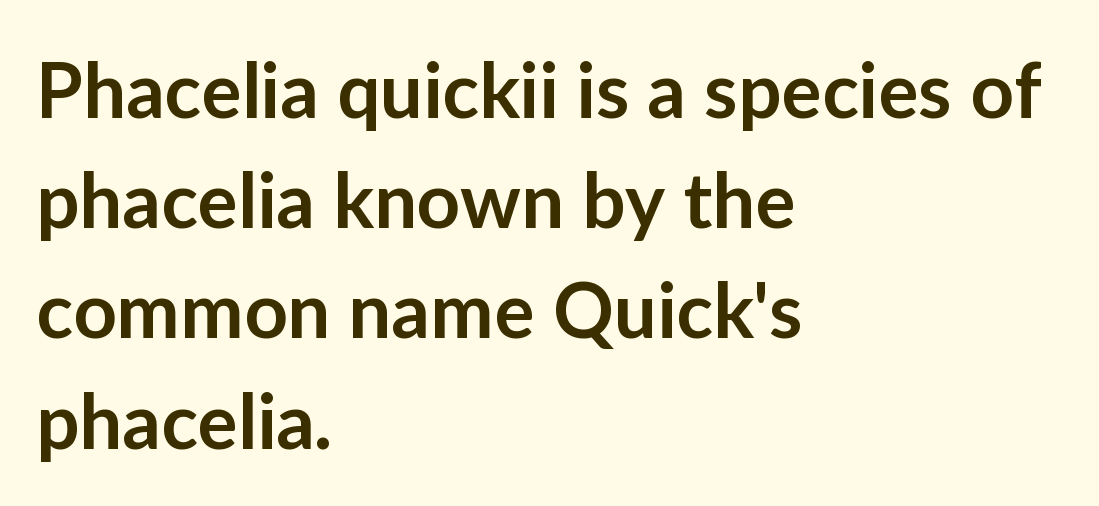
The image shows 76 px semibold sans-serif type, upright; set left-aligned, normal line spacing (1.45x), normal letter spacing, not underlined; low stroke contrast and a medium x-height.
